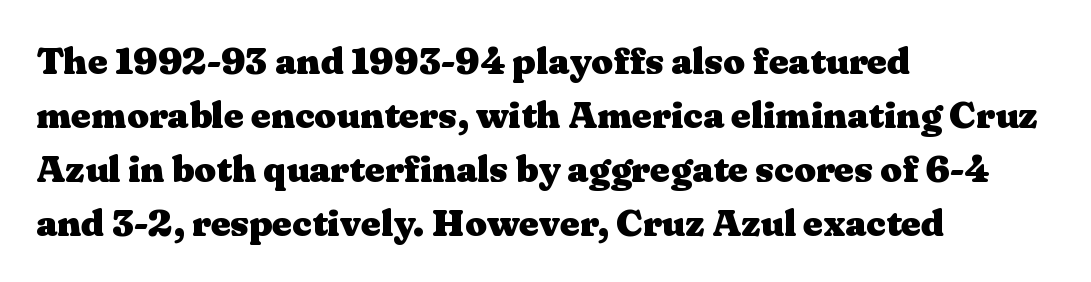
{"serif": "yes", "italic": "no", "bold": "yes", "weight": "heavy", "width": "wide", "stroke_contrast": "medium", "x_height": "medium", "monospaced": "no", "underline": "no", "align": "left", "line_spacing": "normal", "line_spacing_ratio": 1.42, "letter_spacing": "normal", "letter_spacing_em": 0.0, "glyph_px": 38}
